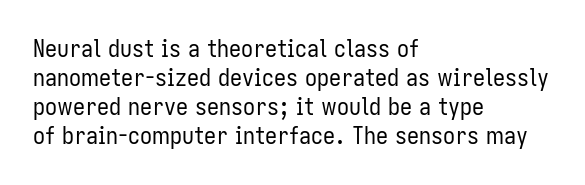
Q: Is the text bold? A: No.
Q: Is the text italic (slanted)? A: No, it is upright.
Q: Is the text underlined? A: No.
Q: How is the paragraph aligned? A: Left-aligned.
Q: Is the spacing between letters normal or unusually wide? A: Normal.
